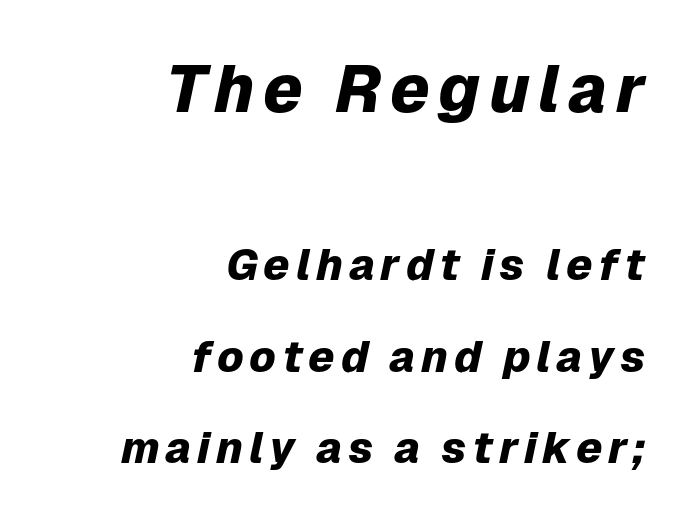
If you drew a ruler down the right edge, every line would touch it. Weight: bold. Quick note: interline space is abundant. Each letter keeps its own natural width here, so spacing adapts to shape.
